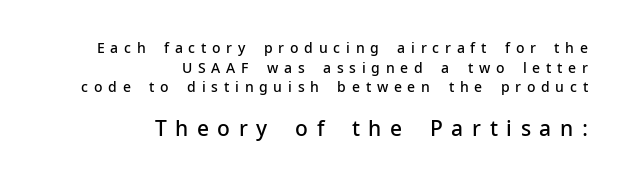
{"italic": "no", "bold": "semi", "underline": "no", "align": "right", "line_spacing": "normal", "line_spacing_ratio": 1.4, "letter_spacing": "wide", "letter_spacing_em": 0.41, "larger_block": "second", "size_ratio": 1.5, "glyph_px": 21}
